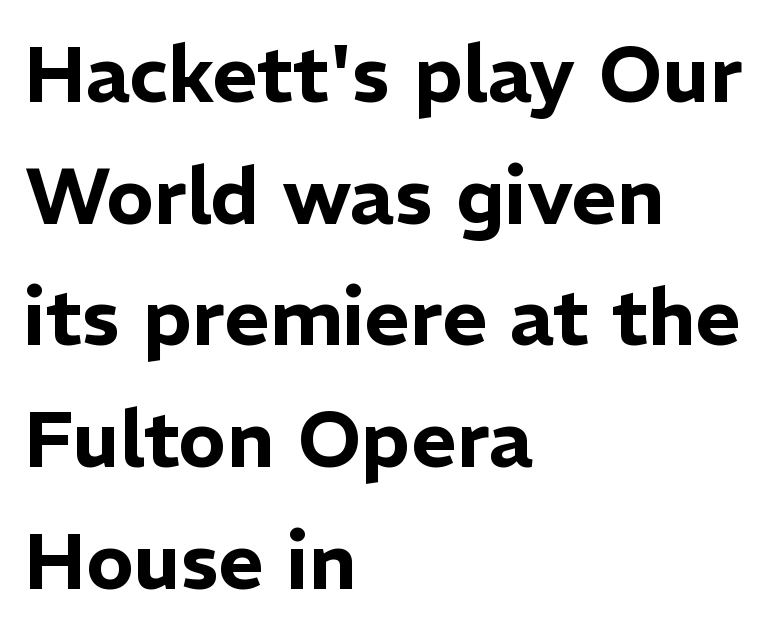
{"serif": "no", "italic": "no", "width": "normal", "stroke_contrast": "low", "x_height": "medium", "monospaced": "no", "underline": "no", "align": "left", "line_spacing": "normal", "line_spacing_ratio": 1.54, "letter_spacing": "normal", "letter_spacing_em": 0.0, "glyph_px": 79}
